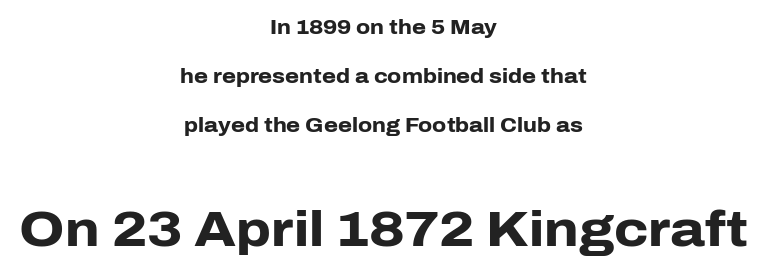
The image shows 50 px heavy sans-serif type, upright; set centered, loose line spacing (2.44x), normal letter spacing, not underlined; the second (bottom) block is 2.5x larger; low stroke contrast and a medium x-height.
